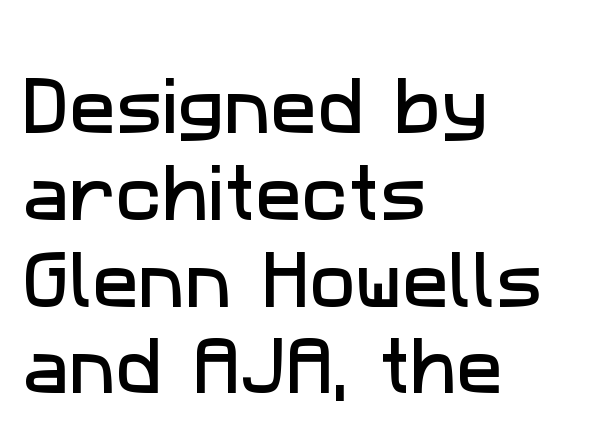
{"serif": "no", "width": "normal", "stroke_contrast": "low", "x_height": "medium", "monospaced": "no", "underline": "no", "align": "left", "line_spacing": "normal", "line_spacing_ratio": 1.4, "letter_spacing": "normal", "letter_spacing_em": 0.0, "glyph_px": 62}
